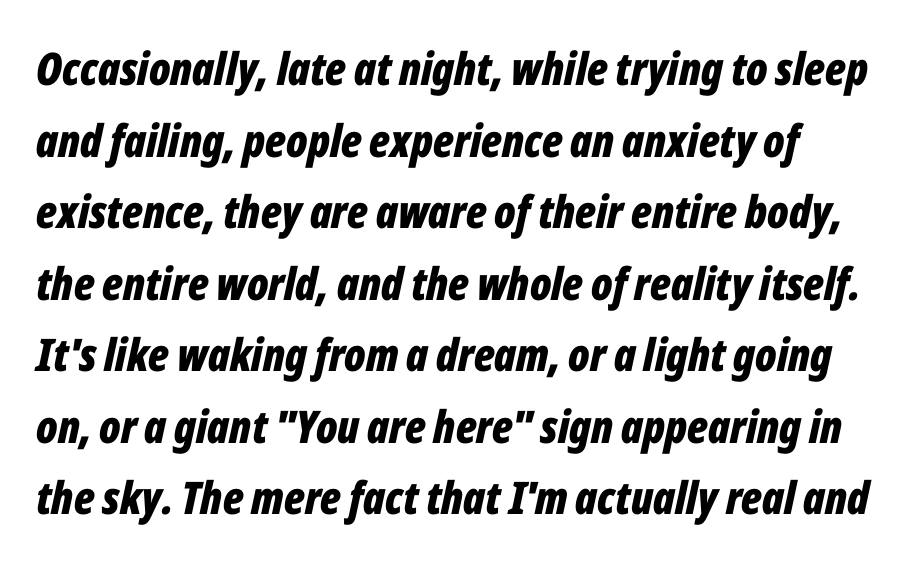
Q: Is the text bold? A: Yes.
Q: Is the text italic (slanted)? A: Yes, it leans right by about 12 degrees.
Q: Is the text underlined? A: No.
Q: How is the paragraph aligned? A: Left-aligned.
Q: Is the spacing between letters normal or unusually wide? A: Normal.
Q: Is the spacing between lines tight, normal or loose? A: Normal.
Q: Width (condensed, normal, or wide)? A: Condensed.
Q: Stroke contrast? A: Low.
Q: x-height? A: Medium.
Q: Monospaced? A: No.
